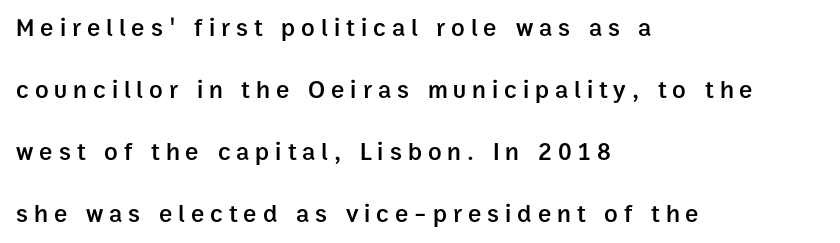
Q: Is the text bold? A: Semi-bold.
Q: Is the text italic (slanted)? A: No, it is upright.
Q: Is the text underlined? A: No.
Q: How is the paragraph aligned? A: Left-aligned.
Q: Is the spacing between letters normal or unusually wide? A: Unusually wide.
Q: Is the spacing between lines tight, normal or loose? A: Loose.
